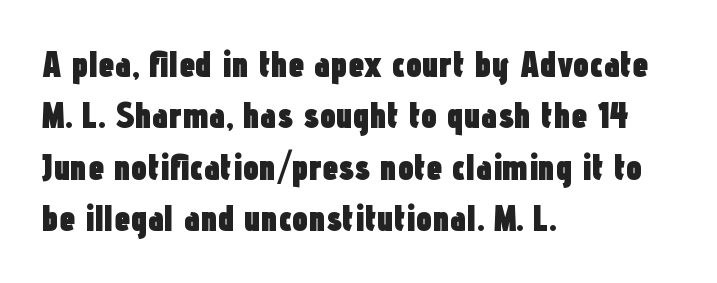
The image shows 36 px heavy, condensed sans-serif type, upright; set left-aligned, normal line spacing (1.43x), normal letter spacing, not underlined; low stroke contrast and a medium x-height.
